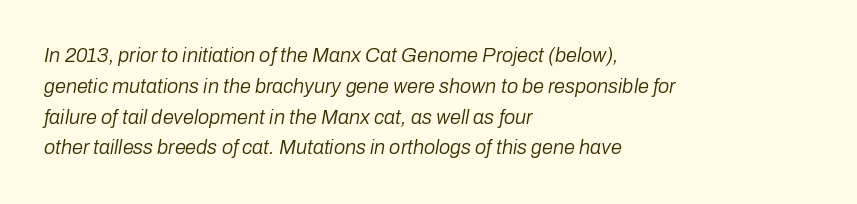
Designer's note — italics engaged. Stems here are at most as thick as an everyday book face. Notice how descenders clear the ascenders below comfortably — that's standard leading. A typesetter would call this zero additional tracking. The space directly below the letters is spotless.
